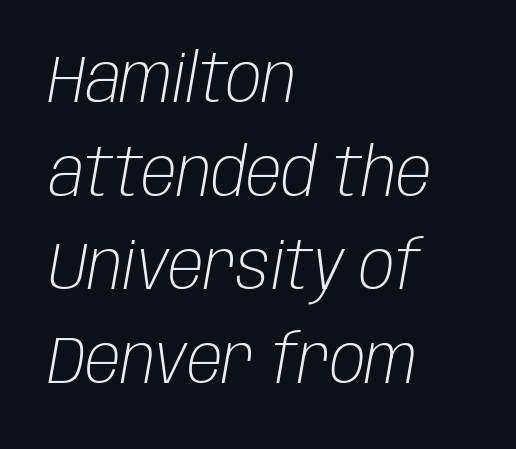
No chunkiness to these letters — they're not bold. Students, observe: this is what conventionally led text looks like. Do the characters align in a grid? No, the font is proportional. The area under the type is left untouched.
